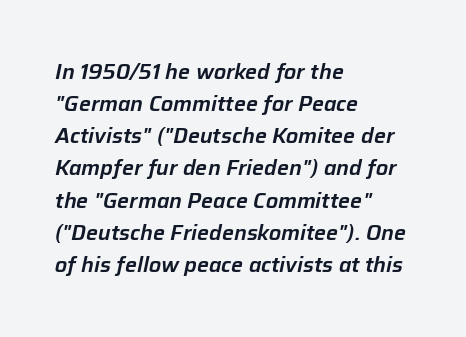
The image shows 21 px text type, italic (leaning right); set left-aligned, normal line spacing (1.53x), normal letter spacing, not underlined.
